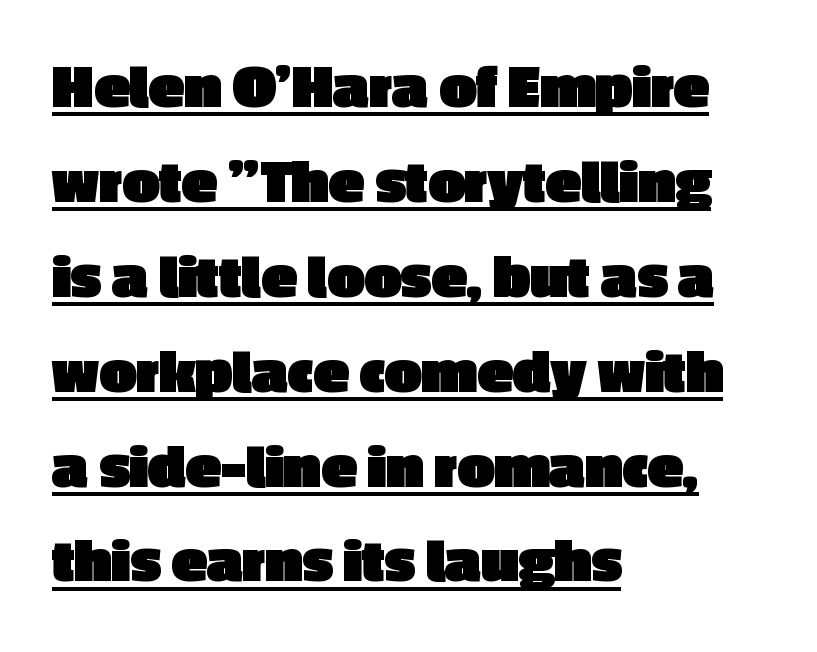
Q: Is the text bold? A: Yes.
Q: Is the text italic (slanted)? A: No, it is upright.
Q: Is the typeface a serif or a sans-serif typeface? A: Sans-serif.
Q: Is the text underlined? A: Yes.
Q: How is the paragraph aligned? A: Left-aligned.
Q: Is the spacing between letters normal or unusually wide? A: Normal.
Q: Is the spacing between lines tight, normal or loose? A: Normal.
Q: Width (condensed, normal, or wide)? A: Normal.
Q: x-height? A: Medium.
Q: Monospaced? A: No.
